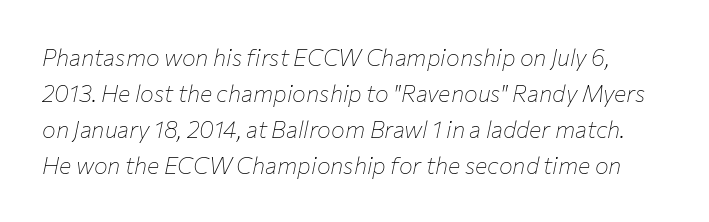
The image shows 23 px text type, italic (leaning right); set normal line spacing (1.57x), normal letter spacing, not underlined.
